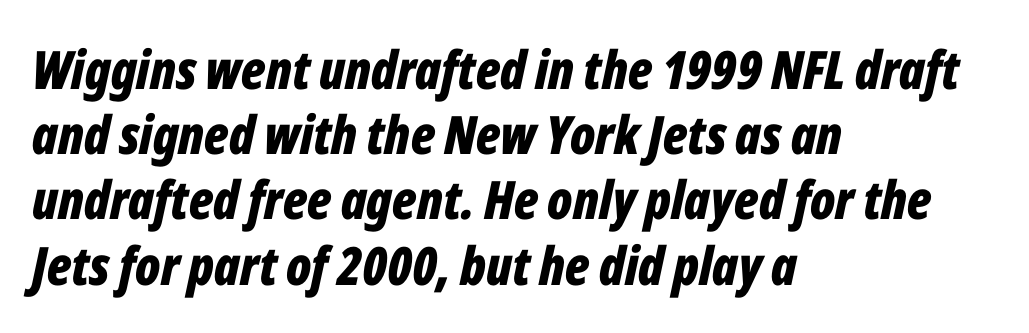
The image shows 53 px bold, condensed type, italic (leaning right); set left-aligned, line spacing 1.23x, normal letter spacing, not underlined; low stroke contrast and a medium x-height.
